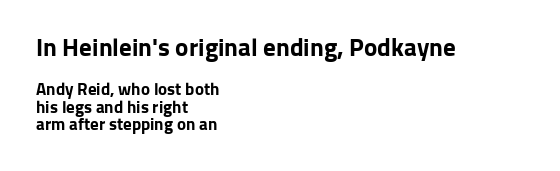
Closely set lines give the paragraph a compact silhouette. Posture: vertical. The passage shown is emphatically bold. Honestly, there is no underline to notice here at all.
